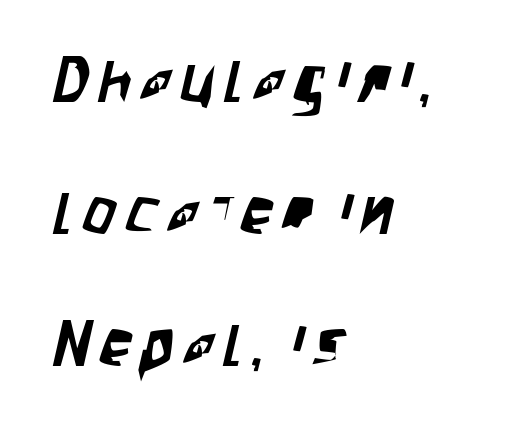
The image shows 65 px condensed sans-serif type; set left-aligned, loose line spacing (2.03x), not underlined; low stroke contrast and a large x-height.
